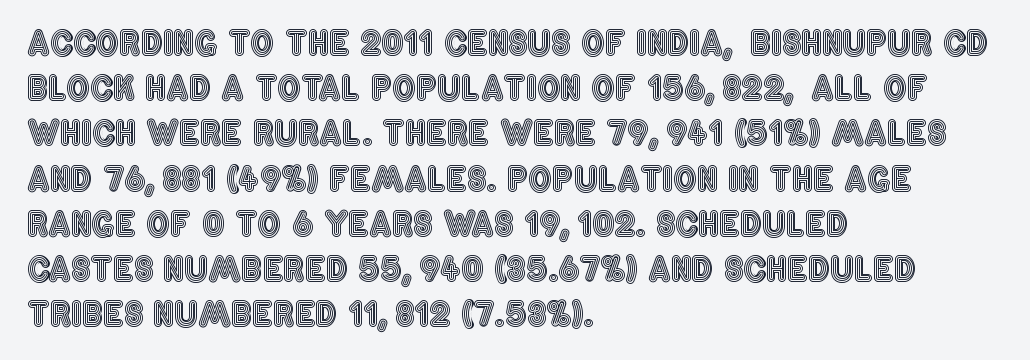
The image shows 33 px condensed type, upright; set left-aligned, normal line spacing (1.37x), normal letter spacing, not underlined; a large x-height.
